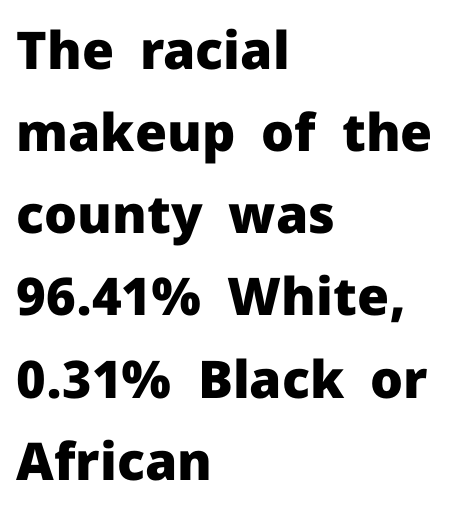
{"serif": "no", "italic": "no", "bold": "yes", "weight": "heavy", "width": "normal", "stroke_contrast": "low", "x_height": "medium", "monospaced": "no", "underline": "no", "align": "left", "line_spacing": "normal", "line_spacing_ratio": 1.58, "letter_spacing": "normal", "letter_spacing_em": 0.0, "glyph_px": 52}
